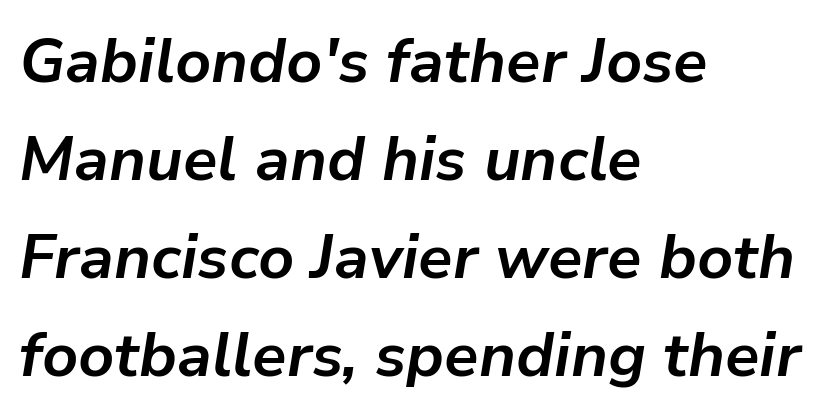
Q: Is the text bold? A: Yes.
Q: Is the text italic (slanted)? A: Yes, it leans right by about 9 degrees.
Q: Is the text underlined? A: No.
Q: How is the paragraph aligned? A: Left-aligned.
Q: Is the spacing between letters normal or unusually wide? A: Normal.
Q: Is the spacing between lines tight, normal or loose? A: Normal.
Q: Width (condensed, normal, or wide)? A: Normal.
Q: Stroke contrast? A: Low.
Q: x-height? A: Medium.
Q: Monospaced? A: No.
